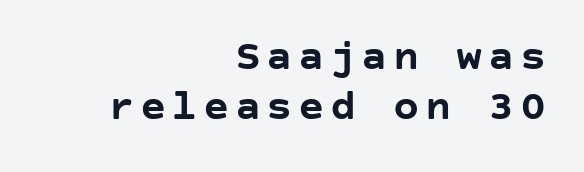
Q: Is the text bold? A: Yes.
Q: Is the text italic (slanted)? A: No, it is upright.
Q: Is the typeface a serif or a sans-serif typeface? A: Sans-serif.
Q: Is the text underlined? A: No.
Q: How is the paragraph aligned? A: Right-aligned.
Q: Is the spacing between lines tight, normal or loose? A: Tight.
Q: Width (condensed, normal, or wide)? A: Normal.
Q: Stroke contrast? A: Low.
Q: x-height? A: Large.
